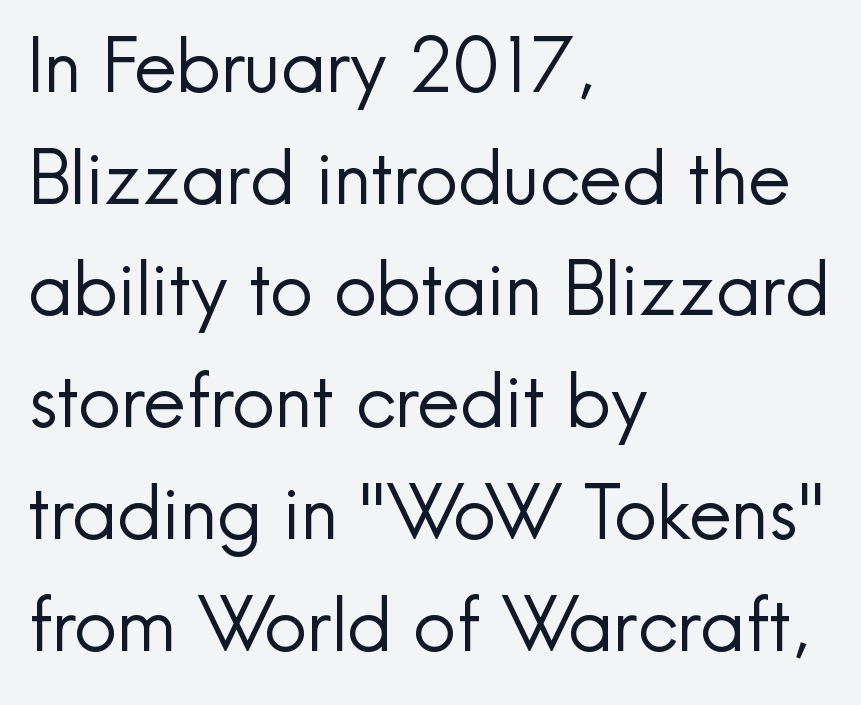
Q: Is the text bold? A: No.
Q: Is the text italic (slanted)? A: No, it is upright.
Q: Is the typeface a serif or a sans-serif typeface? A: Sans-serif.
Q: Is the text underlined? A: No.
Q: How is the paragraph aligned? A: Left-aligned.
Q: Is the spacing between letters normal or unusually wide? A: Normal.
Q: Is the spacing between lines tight, normal or loose? A: Normal.
Q: Width (condensed, normal, or wide)? A: Normal.
Q: x-height? A: Small.
Q: Monospaced? A: No.
